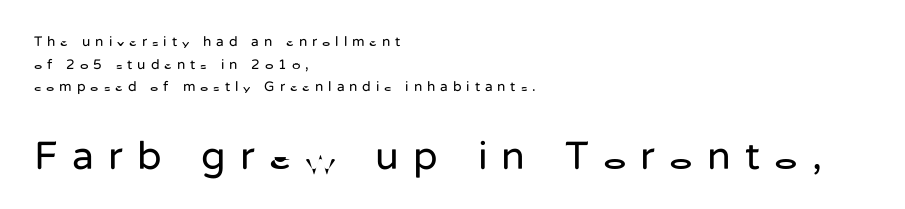
The image shows 40 px regular-weight sans-serif type, upright; set left-aligned, normal line spacing (1.61x), unusually wide letter spacing (+0.35 em), not underlined; the second (bottom) block is 2.86x larger; low stroke contrast and a medium x-height.
